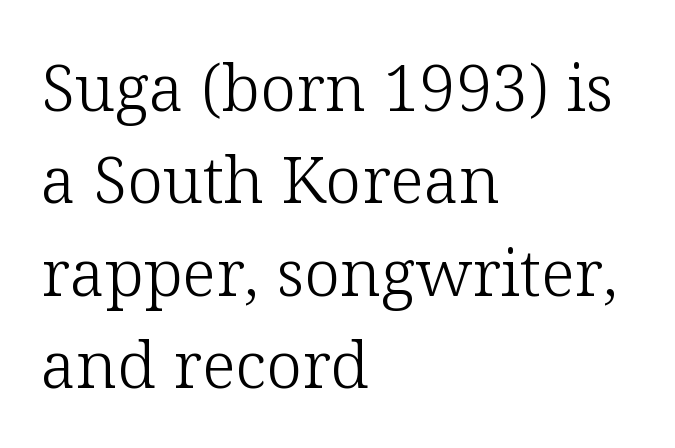
The typography opts for an upright posture over an oblique one. Varying glyph widths throughout — classic text-font behaviour. This reads as an unemphasized weight, regular at the heaviest. Quick note: interline space is typical.
